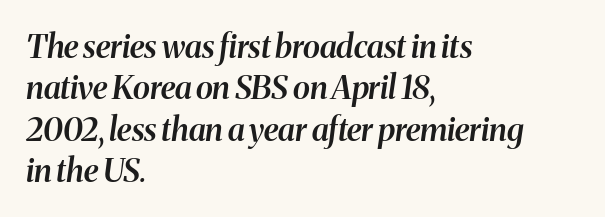
Q: Is the text bold? A: Semi-bold.
Q: Is the text italic (slanted)? A: Yes, it leans right by about 8 degrees.
Q: Is the text underlined? A: No.
Q: How is the paragraph aligned? A: Left-aligned.
Q: Is the spacing between letters normal or unusually wide? A: Normal.
Q: Is the spacing between lines tight, normal or loose? A: Normal.
Q: Width (condensed, normal, or wide)? A: Normal.
Q: Stroke contrast? A: Medium.
Q: x-height? A: Medium.
Q: Monospaced? A: No.
